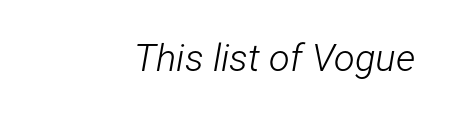
No extra ink here — the face is not bold. Looks like regular typesetting: each glyph gets only the width it needs. Look at the tracking — it's just the regular setting, nothing added. Nobody drew a line under any word here.
